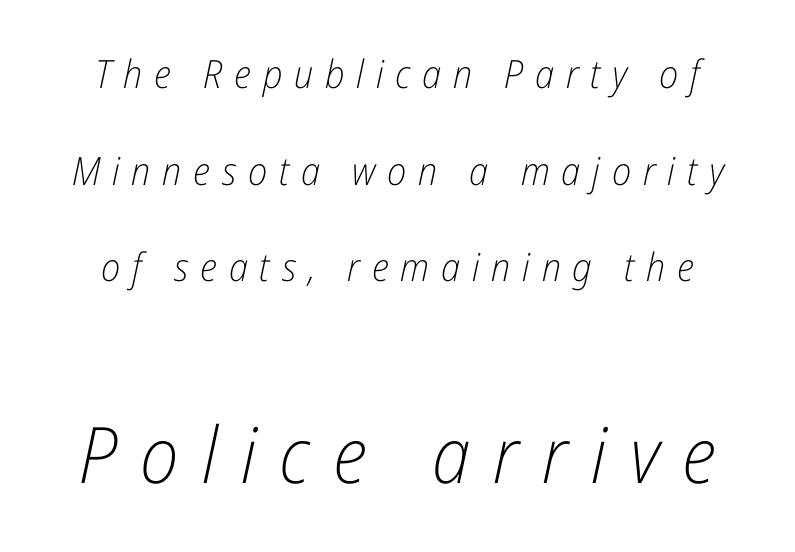
{"italic": "yes", "lean": "right", "slant_degrees": 12, "bold": "no", "weight": "light", "width": "condensed", "stroke_contrast": "low", "x_height": "medium", "monospaced": "no", "underline": "no", "line_spacing": "loose", "line_spacing_ratio": 2.48, "letter_spacing": "wide", "letter_spacing_em": 0.3, "larger_block": "second", "size_ratio": 2.0, "glyph_px": 78}
